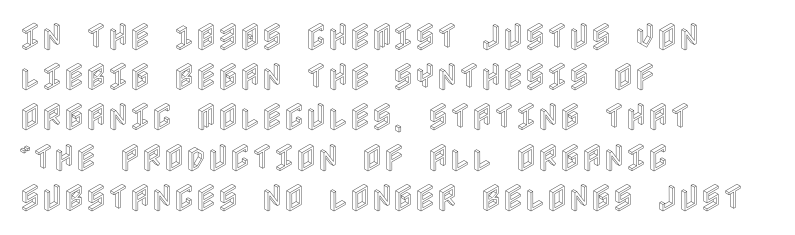
{"italic": "no", "width": "condensed", "x_height": "large", "underline": "no", "align": "left", "line_spacing": "normal", "line_spacing_ratio": 1.34, "letter_spacing": "normal", "letter_spacing_em": 0.0, "glyph_px": 30}
